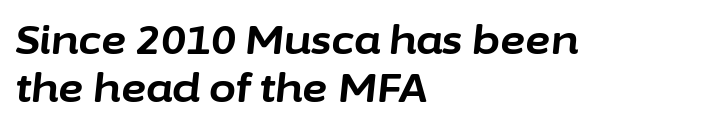
{"italic": "yes", "lean": "right", "slant_degrees": 6, "bold": "yes", "weight": "bold", "width": "normal", "stroke_contrast": "low", "x_height": "medium", "monospaced": "no", "underline": "no", "align": "left", "line_spacing_ratio": 1.24, "letter_spacing": "normal", "letter_spacing_em": 0.0, "glyph_px": 39}
